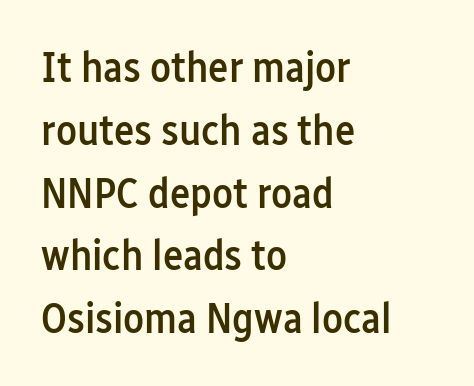
The image shows 43 px semibold, condensed sans-serif type, upright; set left-aligned, normal line spacing (1.46x), normal letter spacing, not underlined; low stroke contrast and a medium x-height.
